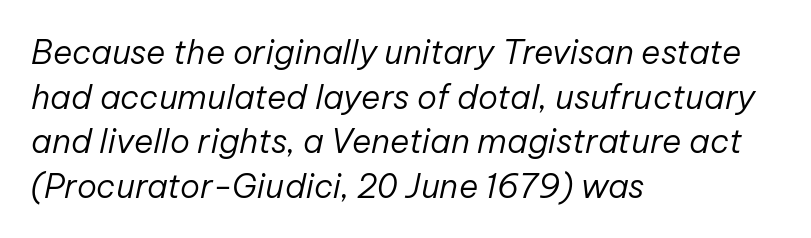
{"italic": "yes", "lean": "right", "slant_degrees": 12, "bold": "no", "weight": "regular", "width": "normal", "stroke_contrast": "low", "x_height": "medium", "monospaced": "no", "underline": "no", "align": "left", "line_spacing": "normal", "line_spacing_ratio": 1.35, "letter_spacing": "normal", "letter_spacing_em": 0.0, "glyph_px": 33}
